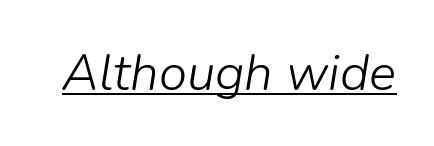
There's an unmistakable incline to the writing here. Summary of weight: not heavy and not bold. Standard letterfit; no display-style spreading of the glyphs. Varying glyph widths throughout — classic text-font behaviour.
